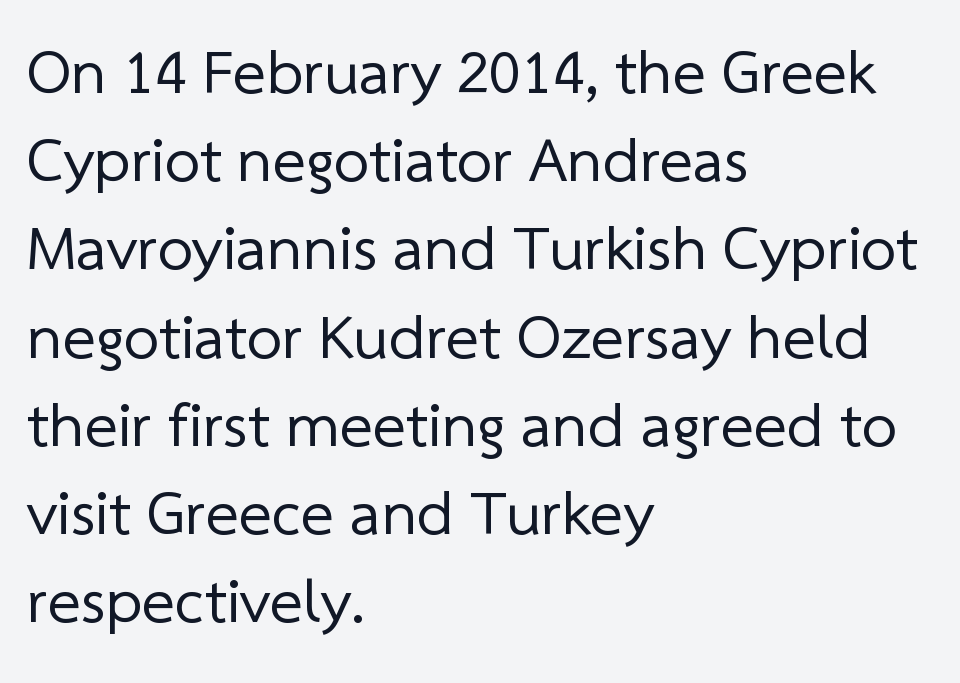
The image shows 63 px regular-weight sans-serif type; set left-aligned, normal line spacing (1.4x), normal letter spacing, not underlined; low stroke contrast and a medium x-height.
